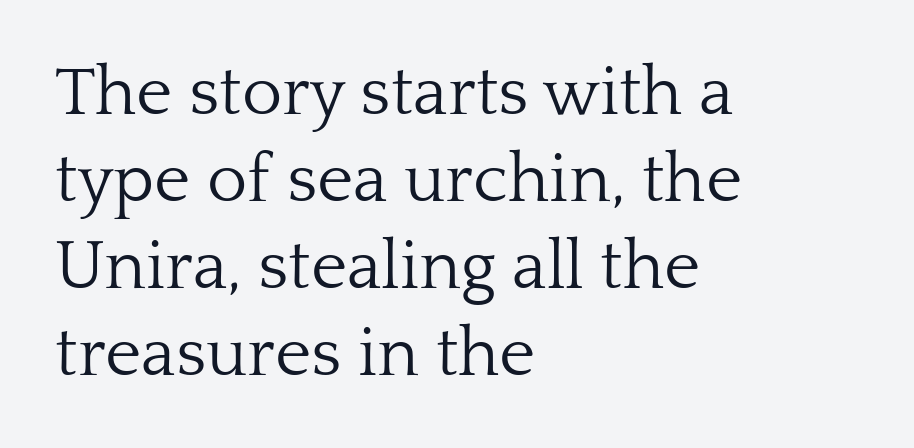
{"serif": "yes", "italic": "no", "bold": "no", "weight": "light", "width": "normal", "stroke_contrast": "low", "x_height": "medium", "monospaced": "no", "underline": "no", "align": "left", "line_spacing": "normal", "line_spacing_ratio": 1.26, "letter_spacing": "normal", "letter_spacing_em": 0.0, "glyph_px": 69}
